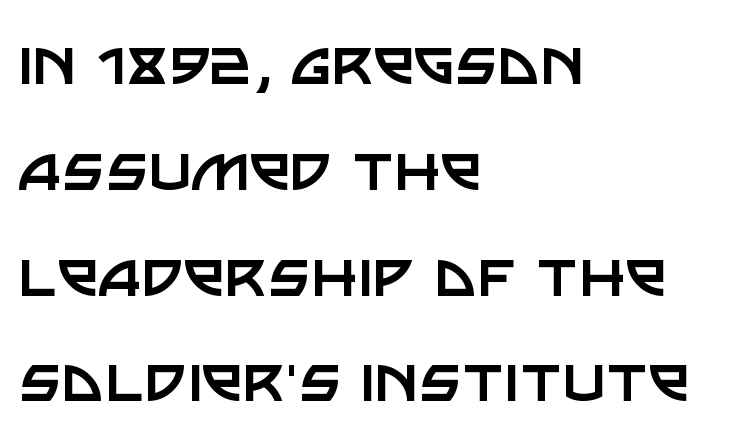
{"serif": "no", "italic": "no", "bold": "no", "weight": "regular", "width": "normal", "stroke_contrast": "low", "x_height": "large", "monospaced": "no", "underline": "no", "align": "left", "line_spacing": "normal", "line_spacing_ratio": 1.43, "letter_spacing": "normal", "letter_spacing_em": 0.0, "glyph_px": 74}
